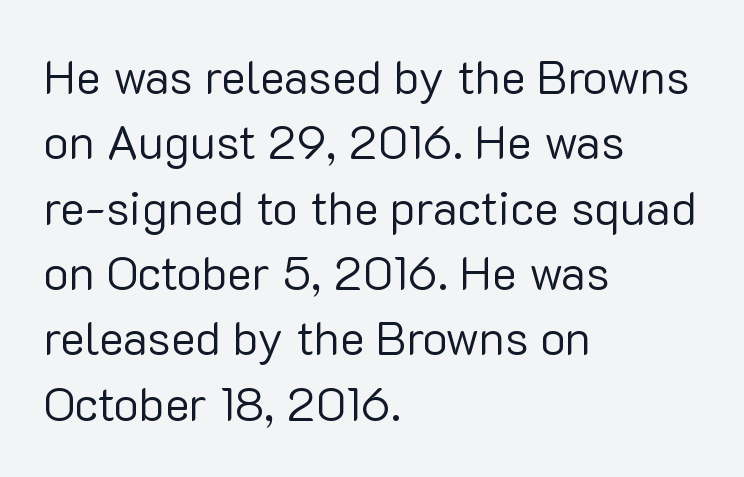
{"serif": "no", "italic": "no", "bold": "no", "weight": "regular", "width": "normal", "stroke_contrast": "low", "x_height": "medium", "monospaced": "no", "underline": "no", "align": "left", "line_spacing": "normal", "line_spacing_ratio": 1.39, "letter_spacing": "normal", "letter_spacing_em": 0.0, "glyph_px": 47}
